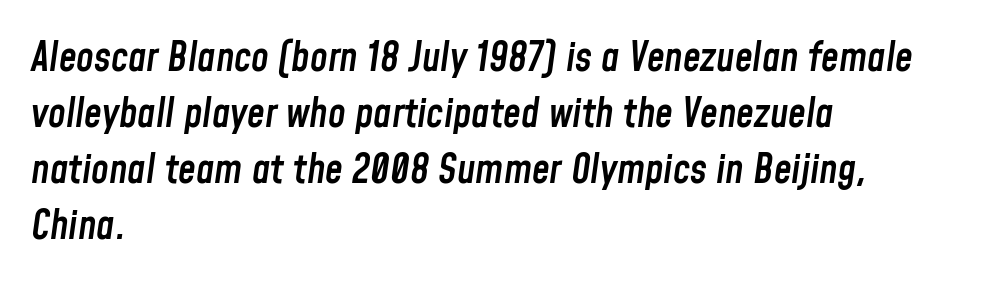
The image shows 40 px semibold, condensed type, italic (leaning right); set left-aligned, normal line spacing (1.4x), normal letter spacing, not underlined; low stroke contrast and a medium x-height.
